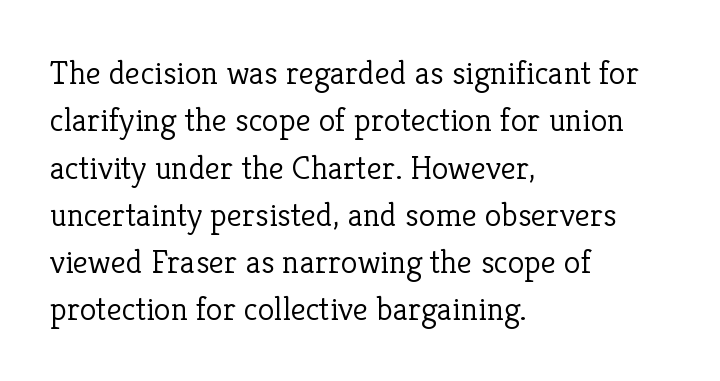
The image shows 34 px light serif type, upright; set left-aligned, normal line spacing (1.39x), normal letter spacing, not underlined; low stroke contrast and a medium x-height.
